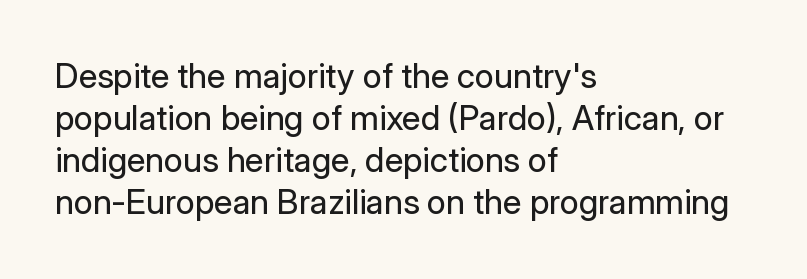
{"serif": "no", "italic": "no", "bold": "no", "weight": "regular", "width": "normal", "stroke_contrast": "low", "x_height": "medium", "monospaced": "no", "underline": "no", "align": "left", "line_spacing_ratio": 1.24, "letter_spacing": "normal", "letter_spacing_em": 0.0, "glyph_px": 34}
